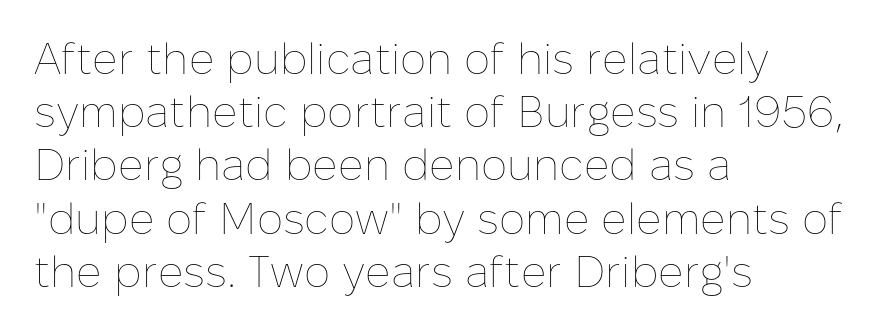
The image shows 44 px thin type, upright; set left-aligned, line spacing 1.21x, normal letter spacing, not underlined; low stroke contrast and a medium x-height.
